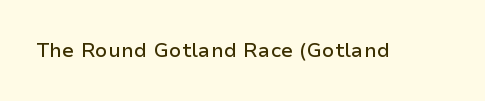
Q: Is the text italic (slanted)? A: No, it is upright.
Q: Is the text underlined? A: No.
Q: Is the spacing between letters normal or unusually wide? A: Normal.
